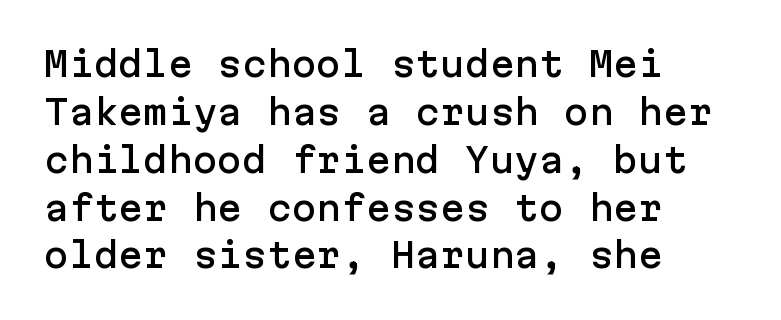
Q: Is the text italic (slanted)? A: No, it is upright.
Q: Is the typeface a serif or a sans-serif typeface? A: Sans-serif.
Q: Is the text underlined? A: No.
Q: How is the paragraph aligned? A: Left-aligned.
Q: Is the spacing between letters normal or unusually wide? A: Normal.
Q: Is the spacing between lines tight, normal or loose? A: Normal.
Q: Width (condensed, normal, or wide)? A: Normal.
Q: Stroke contrast? A: Low.
Q: x-height? A: Medium.
